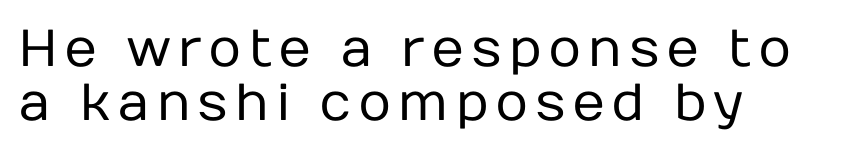
The image shows 52 px regular-weight sans-serif type, upright; set left-aligned, tight line spacing (1.04x), not underlined; low stroke contrast and a medium x-height.
